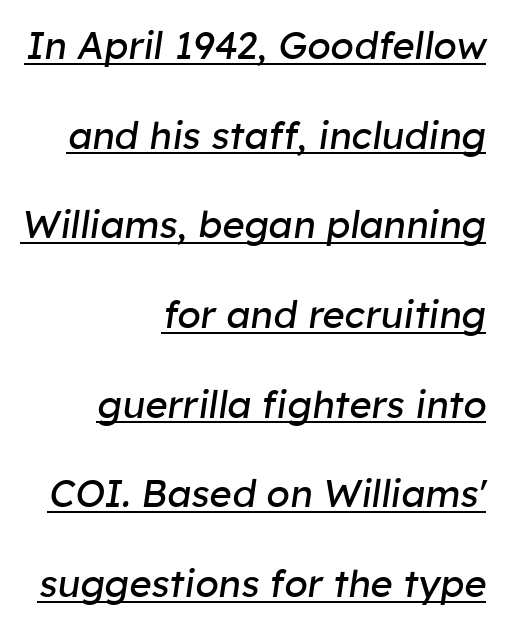
Q: Is the text bold? A: No.
Q: Is the text italic (slanted)? A: Yes, it leans right by about 8 degrees.
Q: Is the text underlined? A: Yes.
Q: How is the paragraph aligned? A: Right-aligned.
Q: Is the spacing between letters normal or unusually wide? A: Normal.
Q: Is the spacing between lines tight, normal or loose? A: Loose.
Q: Width (condensed, normal, or wide)? A: Normal.
Q: Stroke contrast? A: Low.
Q: x-height? A: Medium.
Q: Monospaced? A: No.
